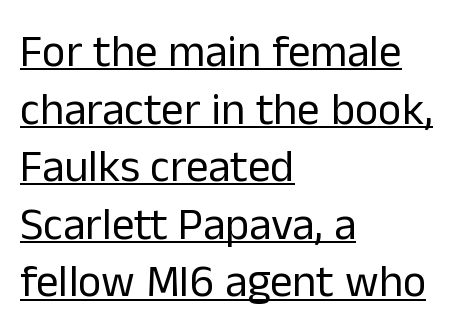
{"serif": "no", "italic": "no", "bold": "no", "weight": "regular", "width": "normal", "stroke_contrast": "low", "x_height": "medium", "monospaced": "no", "underline": "yes", "align": "left", "line_spacing": "normal", "line_spacing_ratio": 1.28, "letter_spacing": "normal", "letter_spacing_em": 0.0, "glyph_px": 45}
